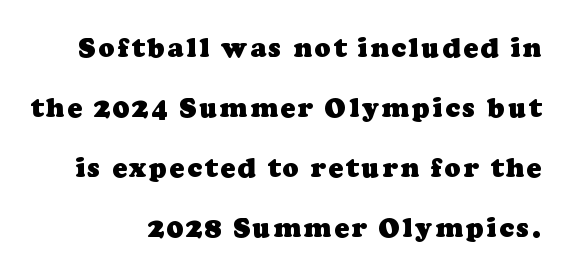
{"bold": "yes", "underline": "no", "align": "right", "line_spacing": "loose", "line_spacing_ratio": 2.22, "glyph_px": 27}
